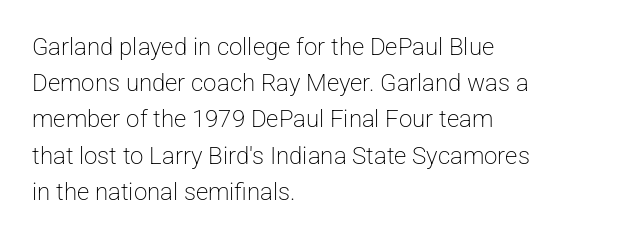
Q: Is the text bold? A: No.
Q: Is the text italic (slanted)? A: No, it is upright.
Q: Is the text underlined? A: No.
Q: How is the paragraph aligned? A: Left-aligned.
Q: Is the spacing between letters normal or unusually wide? A: Normal.
Q: Is the spacing between lines tight, normal or loose? A: Normal.
